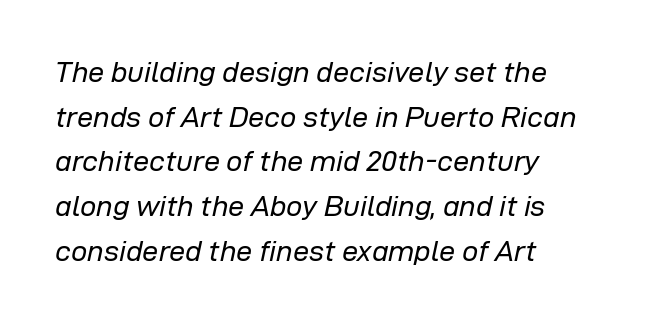
The image shows 29 px regular-weight type, italic (leaning right); set left-aligned, normal line spacing (1.54x), normal letter spacing, not underlined; low stroke contrast and a medium x-height.
